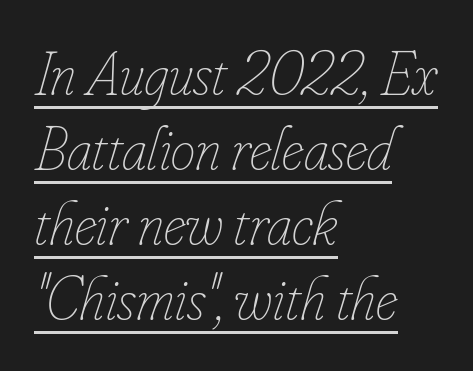
On a weight scale, this lands at 450 or below. You could not count columns in this text — the font is proportionally spaced. Observe the ordinary spacing: letters are neighbours, not strangers. Slant detected: the letters are inclined. The specimen includes a rule beneath the text block's lines.
